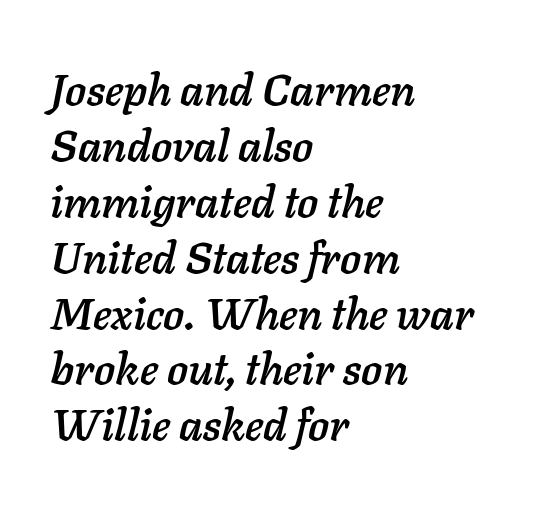
The image shows 44 px text type, italic (leaning right); set left-aligned, normal line spacing (1.27x), normal letter spacing, not underlined; low stroke contrast and a medium x-height.
